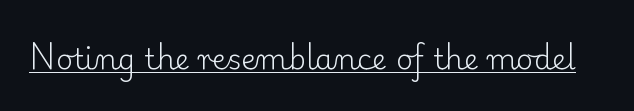
Caption: standard tracking, unaltered. You could not count columns in this text — the font is proportionally spaced. Stems and bowls with no extra thickness — not bold. Ascenders rise straight up at ninety degrees.
